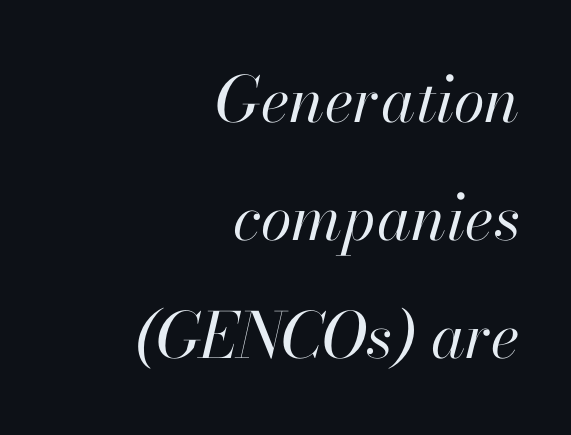
Q: Is the text bold? A: No.
Q: Is the text italic (slanted)? A: Yes, it leans right by about 13 degrees.
Q: Is the text underlined? A: No.
Q: How is the paragraph aligned? A: Right-aligned.
Q: Is the spacing between letters normal or unusually wide? A: Normal.
Q: Width (condensed, normal, or wide)? A: Normal.
Q: Stroke contrast? A: High.
Q: x-height? A: Small.
Q: Monospaced? A: No.
